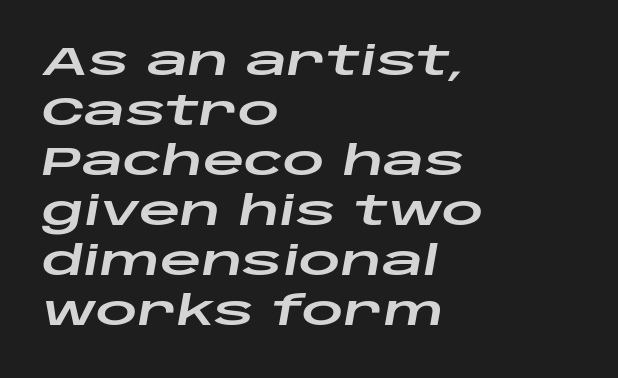
Q: Is the text italic (slanted)? A: Yes, it leans right by about 10 degrees.
Q: Is the text underlined? A: No.
Q: How is the paragraph aligned? A: Left-aligned.
Q: Is the spacing between letters normal or unusually wide? A: Normal.
Q: Width (condensed, normal, or wide)? A: Wide.
Q: Stroke contrast? A: Low.
Q: x-height? A: Large.
Q: Monospaced? A: No.
